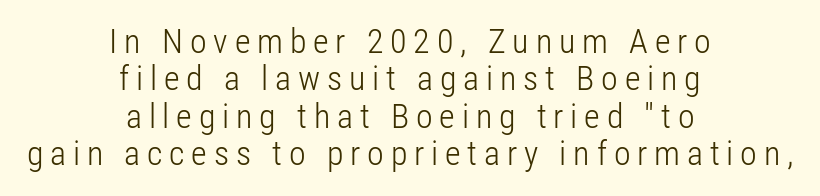
The image shows 34 px light, condensed sans-serif type, upright; set centered, tight line spacing (1.1x), unusually wide letter spacing (+0.2 em), not underlined; low stroke contrast and a medium x-height.
